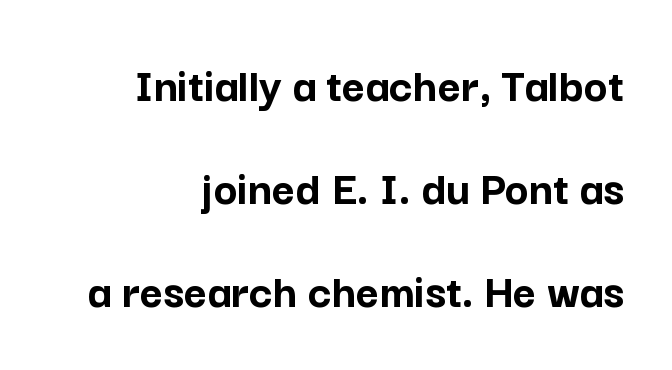
Quick note: interline space is abundant. Type without underlining. Caption: multi-line text, flush right, ragged left. Note: no serifs on the glyphs. You could not count columns in this text — the font is proportionally spaced.
